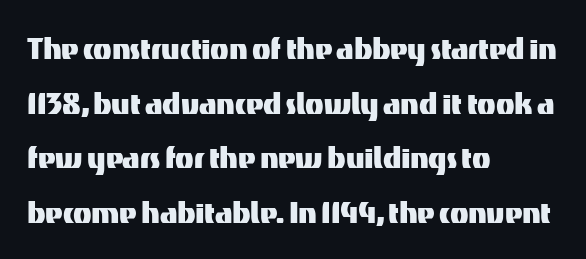
Q: Is the text italic (slanted)? A: No, it is upright.
Q: Is the typeface a serif or a sans-serif typeface? A: Sans-serif.
Q: Is the text underlined? A: No.
Q: How is the paragraph aligned? A: Left-aligned.
Q: Is the spacing between letters normal or unusually wide? A: Normal.
Q: Is the spacing between lines tight, normal or loose? A: Normal.
Q: Width (condensed, normal, or wide)? A: Normal.
Q: Stroke contrast? A: Medium.
Q: x-height? A: Medium.
Q: Monospaced? A: No.
